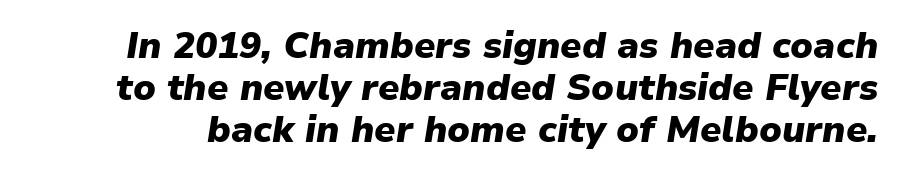
{"italic": "yes", "lean": "right", "slant_degrees": 9, "bold": "yes", "weight": "heavy", "width": "normal", "stroke_contrast": "low", "x_height": "medium", "monospaced": "no", "underline": "no", "line_spacing": "tight", "line_spacing_ratio": 1.13, "letter_spacing": "normal", "letter_spacing_em": 0.0, "glyph_px": 37}
